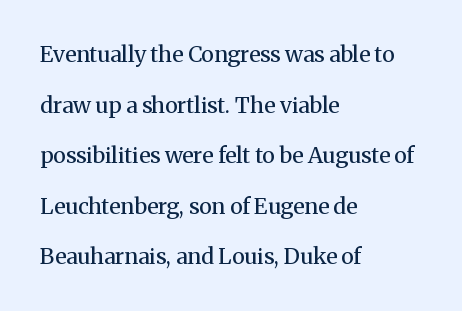
The image shows 22 px text type, upright; set left-aligned, loose line spacing (2.3x), normal letter spacing, not underlined.
